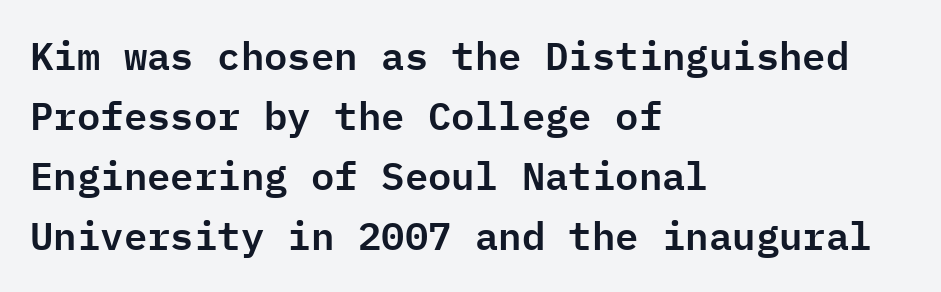
The image shows 39 px sans-serif type, upright, monospaced; set left-aligned, normal line spacing (1.54x), normal letter spacing, not underlined; low stroke contrast and a medium x-height.
